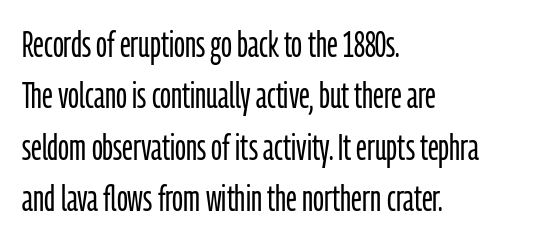
The image shows 36 px light, condensed sans-serif type, upright; set left-aligned, normal line spacing (1.43x), normal letter spacing, not underlined; low stroke contrast and a medium x-height.
